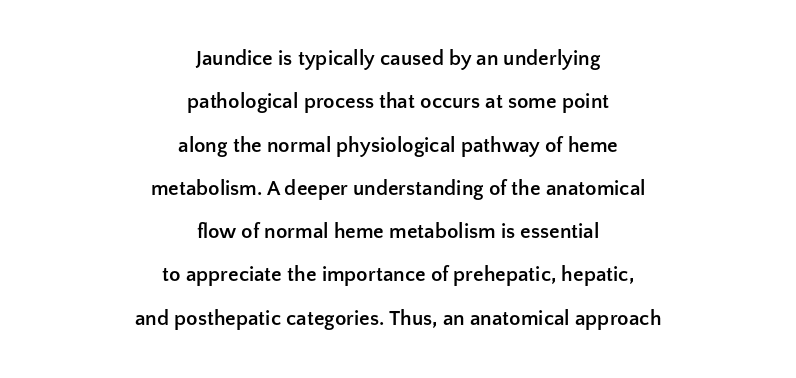
The image shows 21 px bold type, upright; set centered, loose line spacing (2.06x), normal letter spacing, not underlined.
